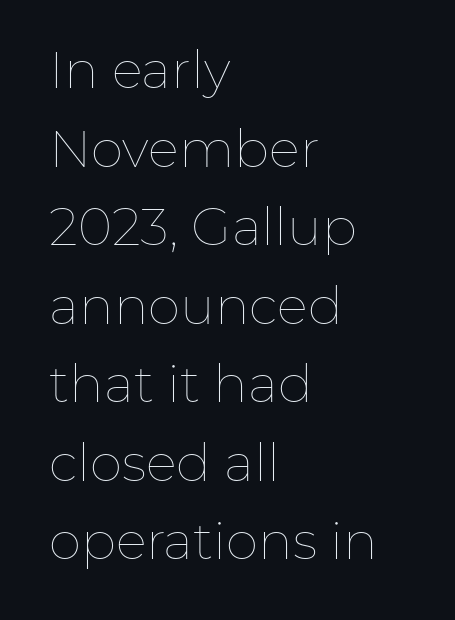
{"italic": "no", "bold": "no", "weight": "thin", "width": "normal", "stroke_contrast": "low", "x_height": "medium", "monospaced": "no", "underline": "no", "align": "left", "line_spacing": "normal", "line_spacing_ratio": 1.51, "letter_spacing": "normal", "letter_spacing_em": 0.0, "glyph_px": 52}
